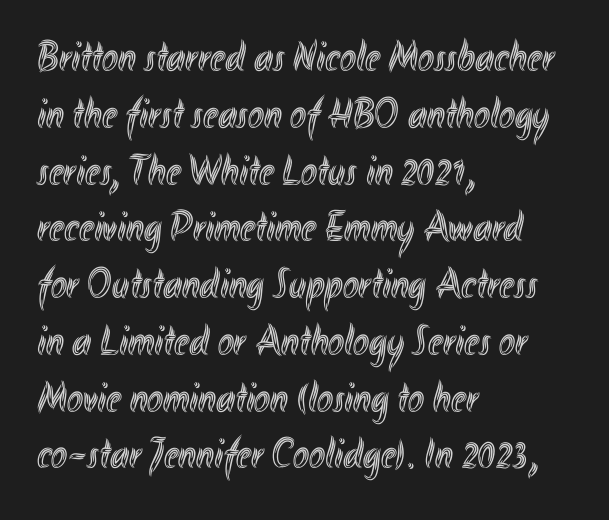
Q: Is the text italic (slanted)? A: Yes.
Q: Is the text underlined? A: No.
Q: How is the paragraph aligned? A: Left-aligned.
Q: Is the spacing between letters normal or unusually wide? A: Normal.
Q: Is the spacing between lines tight, normal or loose? A: Normal.
Q: Width (condensed, normal, or wide)? A: Condensed.
Q: x-height? A: Small.
Q: Monospaced? A: No.
